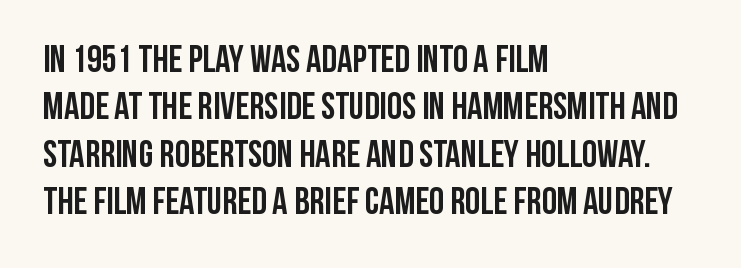
Q: Is the text bold? A: Yes.
Q: Is the text italic (slanted)? A: No, it is upright.
Q: Is the typeface a serif or a sans-serif typeface? A: Sans-serif.
Q: Is the text underlined? A: No.
Q: How is the paragraph aligned? A: Left-aligned.
Q: Is the spacing between letters normal or unusually wide? A: Normal.
Q: Is the spacing between lines tight, normal or loose? A: Normal.
Q: Width (condensed, normal, or wide)? A: Condensed.
Q: Stroke contrast? A: Low.
Q: x-height? A: Large.
Q: Monospaced? A: No.
